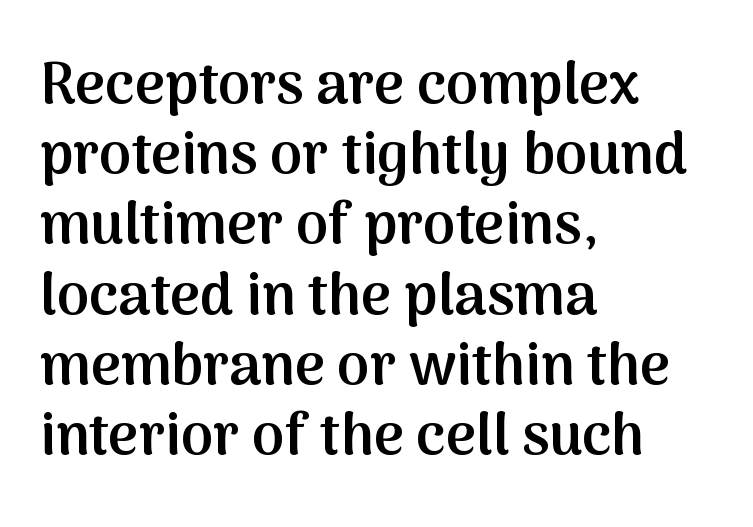
Tall strokes in this sample are plumb rather than angled. These lines are rendered in a variable-pitch font. Does the type have serifs? No, each stem ends abruptly. Letter spacing: default.
